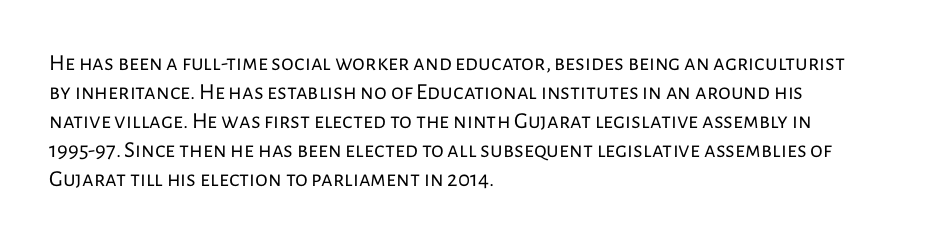
Q: Is the text bold? A: No.
Q: Is the text italic (slanted)? A: No, it is upright.
Q: Is the text underlined? A: No.
Q: How is the paragraph aligned? A: Left-aligned.
Q: Is the spacing between letters normal or unusually wide? A: Normal.
Q: Is the spacing between lines tight, normal or loose? A: Normal.
